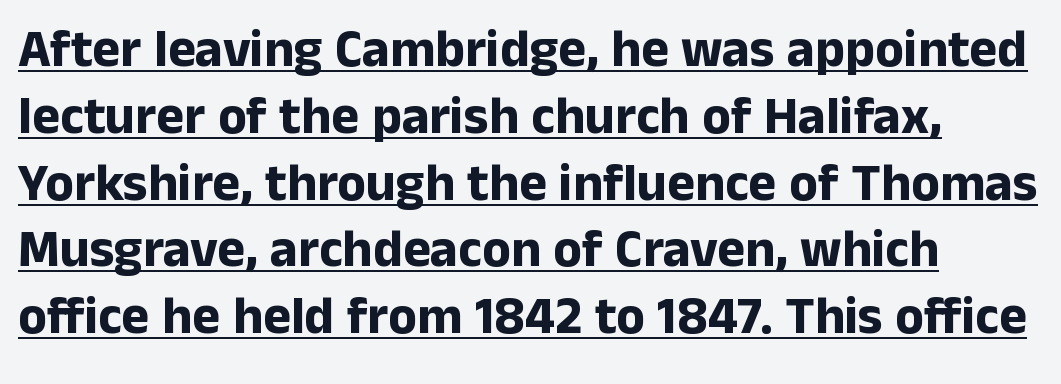
Horizontally, the lines are justified to the leading edge only. Proportional: the letters do not fall into vertical columns. Quick note: underline on. In terms of posture, this sample is upright.
